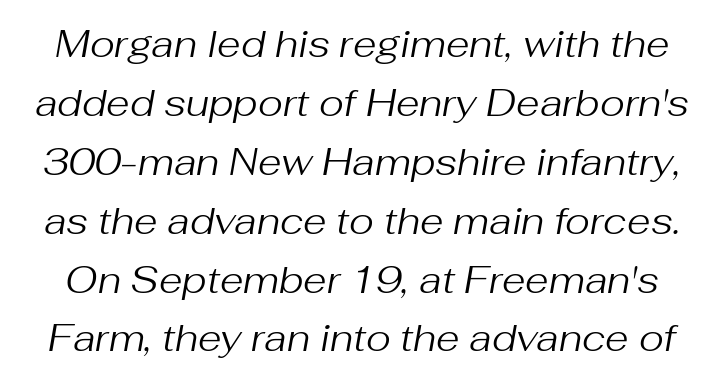
Each row of text sits above clean, open space. The lines sit at an ordinary, default distance from one another. Each word holds together tightly as a unit, with standard inter-letter gaps. Each letter keeps its own natural width here, so spacing adapts to shape.
